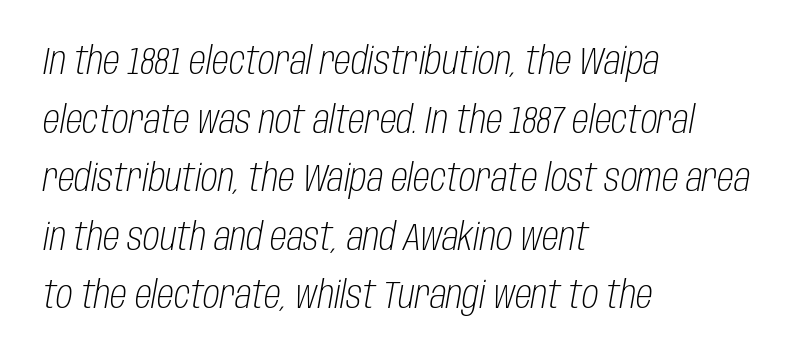
The image shows 38 px light, condensed type, italic (leaning right); set left-aligned, normal line spacing (1.54x), normal letter spacing, not underlined; low stroke contrast and a large x-height.
